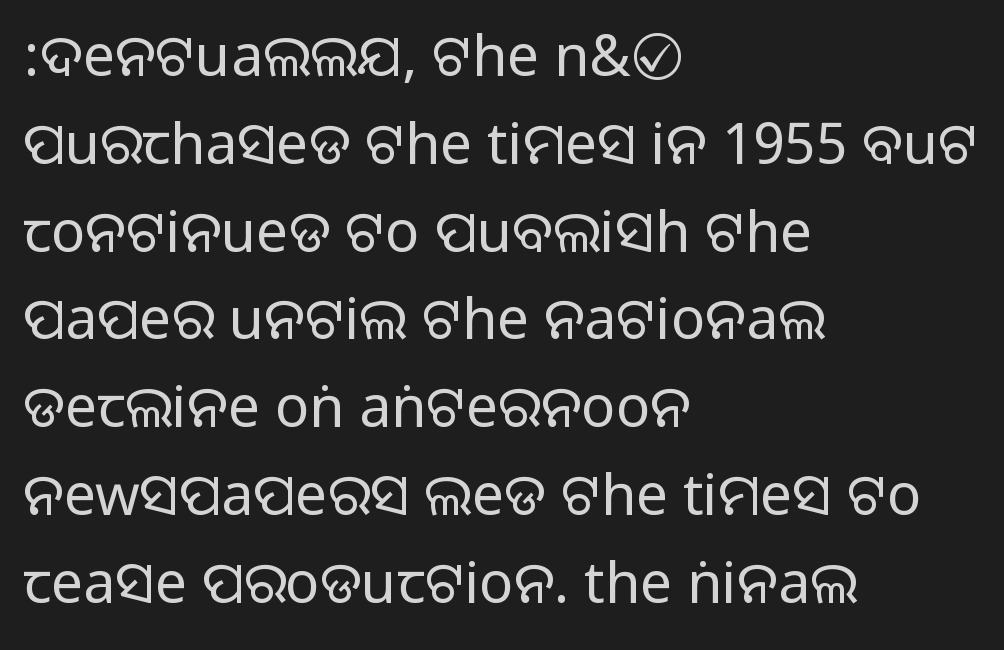
{"serif": "no", "italic": "no", "width": "normal", "stroke_contrast": "medium", "monospaced": "no", "underline": "no", "align": "left", "line_spacing": "normal", "line_spacing_ratio": 1.54, "letter_spacing": "normal", "letter_spacing_em": 0.0, "glyph_px": 57}
